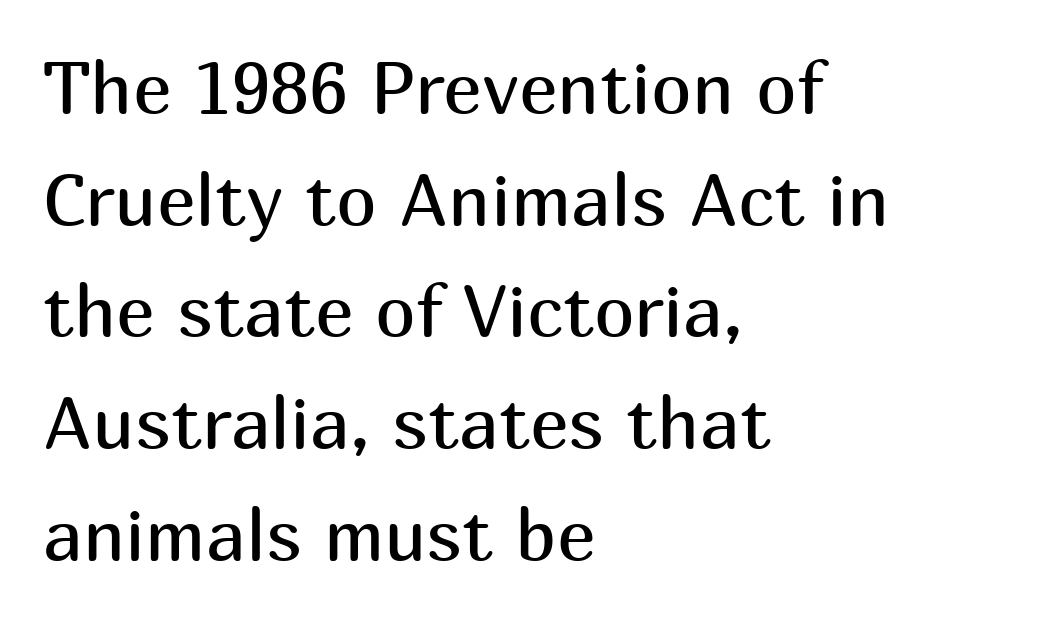
{"serif": "no", "italic": "no", "bold": "no", "weight": "regular", "width": "normal", "stroke_contrast": "medium", "x_height": "medium", "monospaced": "no", "underline": "no", "align": "left", "line_spacing": "normal", "line_spacing_ratio": 1.53, "letter_spacing": "normal", "letter_spacing_em": 0.0, "glyph_px": 73}
